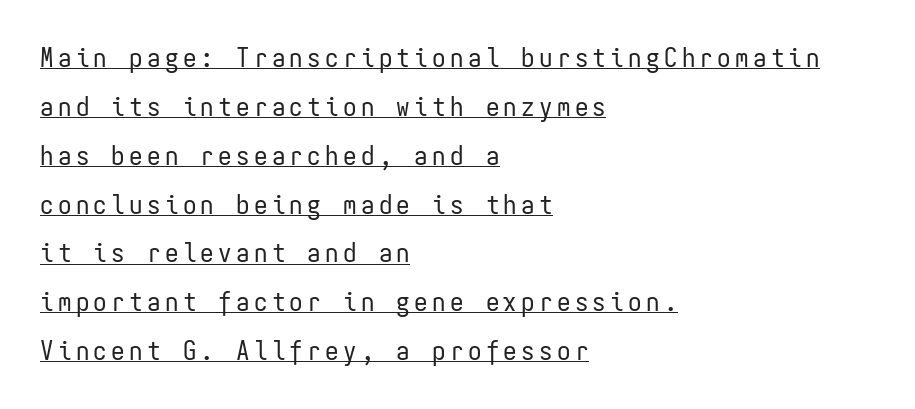
The image shows 27 px text type, upright; set left-aligned, line spacing 1.81x, underlined.
